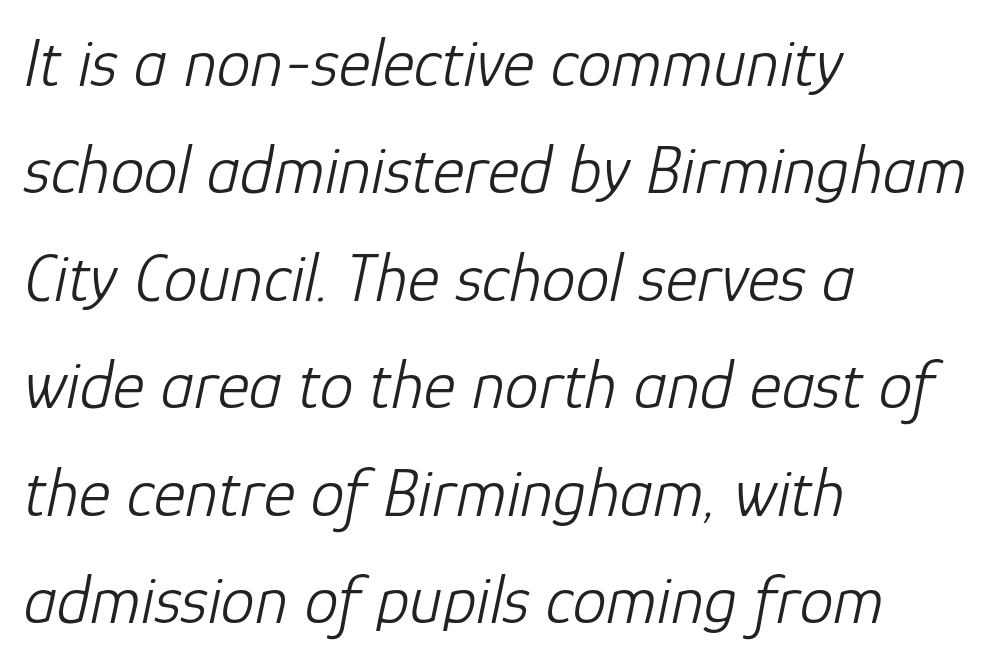
{"italic": "yes", "lean": "right", "slant_degrees": 12, "bold": "no", "weight": "light", "width": "normal", "stroke_contrast": "low", "x_height": "medium", "monospaced": "no", "underline": "no", "align": "left", "line_spacing": "normal", "line_spacing_ratio": 1.58, "letter_spacing": "normal", "letter_spacing_em": 0.0, "glyph_px": 68}
